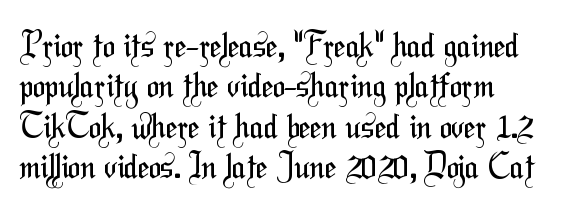
The image shows 33 px regular-weight, condensed sans-serif type; set left-aligned, line spacing 1.22x, normal letter spacing, not underlined; medium stroke contrast and a medium x-height.
